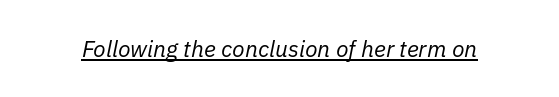
Underlining? Definitely there. A typesetter would mark this as italic. Counters stay open thanks to moderate or lighter strokes. Each word holds together tightly as a unit, with standard inter-letter gaps.
